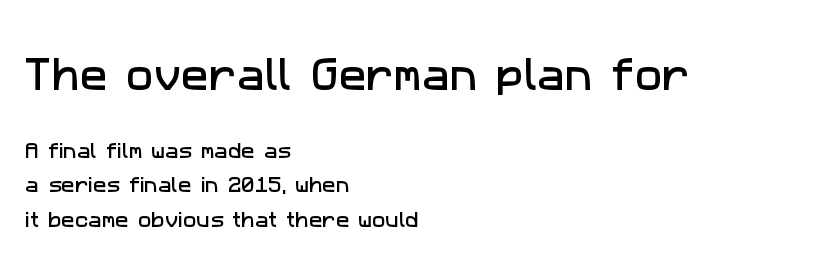
The image shows 37 px sans-serif type; set left-aligned, loose line spacing (1.92x), normal letter spacing, not underlined; the first (top) block is 2.06x larger; low stroke contrast and a medium x-height.
